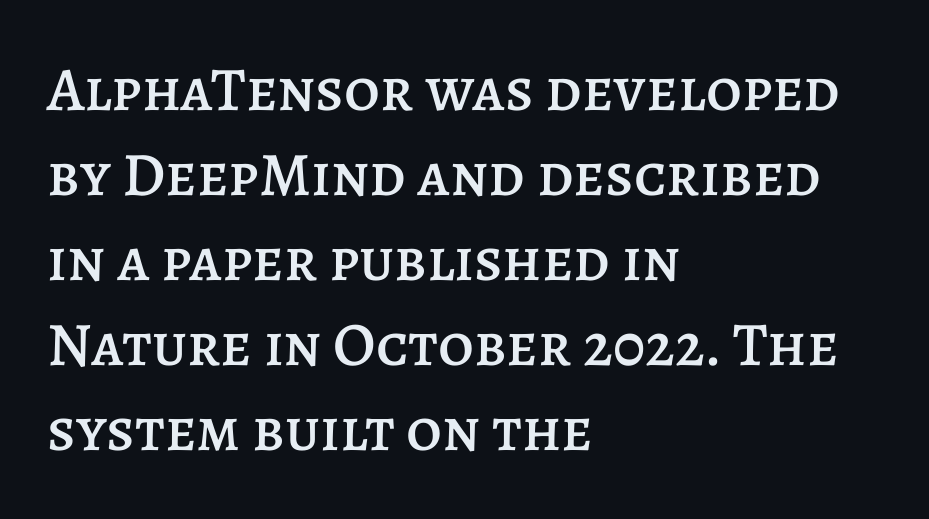
Q: Is the text italic (slanted)? A: No, it is upright.
Q: Is the text underlined? A: No.
Q: How is the paragraph aligned? A: Left-aligned.
Q: Is the spacing between letters normal or unusually wide? A: Normal.
Q: Is the spacing between lines tight, normal or loose? A: Normal.
Q: Width (condensed, normal, or wide)? A: Normal.
Q: Stroke contrast? A: Low.
Q: x-height? A: Large.
Q: Monospaced? A: No.
